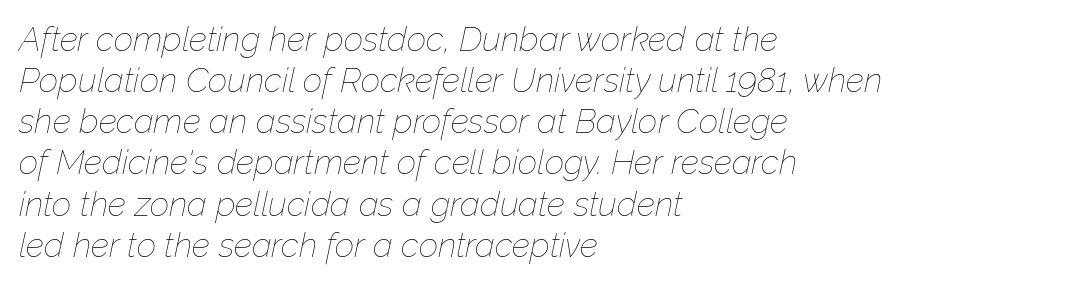
Q: Is the text bold? A: No.
Q: Is the text italic (slanted)? A: Yes, it leans right by about 12 degrees.
Q: Is the text underlined? A: No.
Q: How is the paragraph aligned? A: Left-aligned.
Q: Is the spacing between letters normal or unusually wide? A: Normal.
Q: Width (condensed, normal, or wide)? A: Normal.
Q: Stroke contrast? A: Low.
Q: x-height? A: Medium.
Q: Monospaced? A: No.
